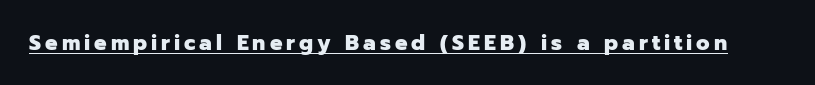
Q: Is the text bold? A: Yes.
Q: Is the text italic (slanted)? A: No, it is upright.
Q: Is the text underlined? A: Yes.
